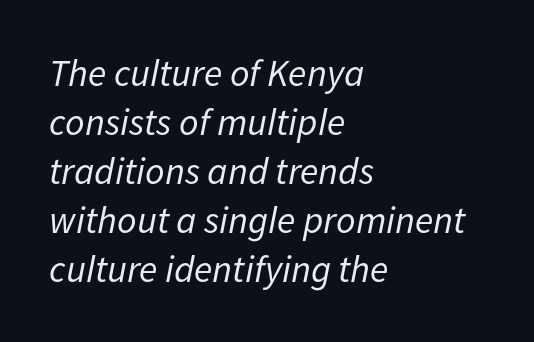
Q: Is the text bold? A: No.
Q: Is the text italic (slanted)? A: Yes, it leans right by about 11 degrees.
Q: Is the text underlined? A: No.
Q: How is the paragraph aligned? A: Left-aligned.
Q: Is the spacing between letters normal or unusually wide? A: Normal.
Q: Is the spacing between lines tight, normal or loose? A: Normal.
Q: Width (condensed, normal, or wide)? A: Normal.
Q: Stroke contrast? A: Low.
Q: x-height? A: Medium.
Q: Monospaced? A: No.
